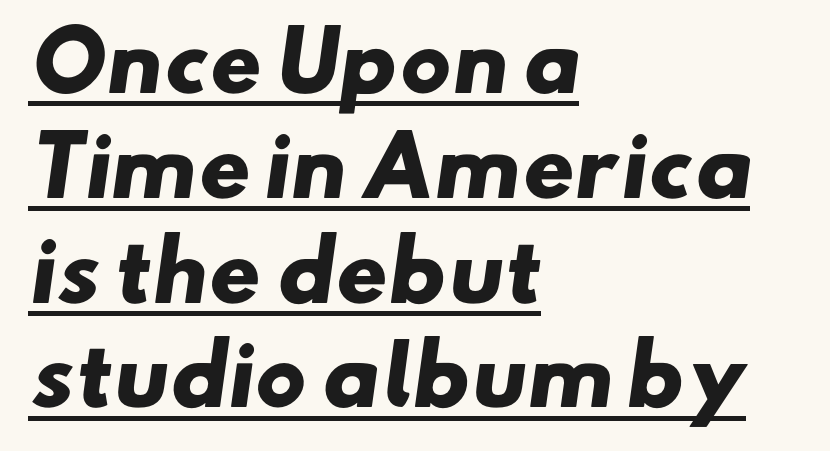
{"serif": "no", "bold": "yes", "weight": "heavy", "width": "wide", "stroke_contrast": "low", "x_height": "small", "monospaced": "no", "underline": "yes", "align": "left", "line_spacing": "normal", "line_spacing_ratio": 1.31, "letter_spacing": "normal", "letter_spacing_em": 0.0, "glyph_px": 80}
